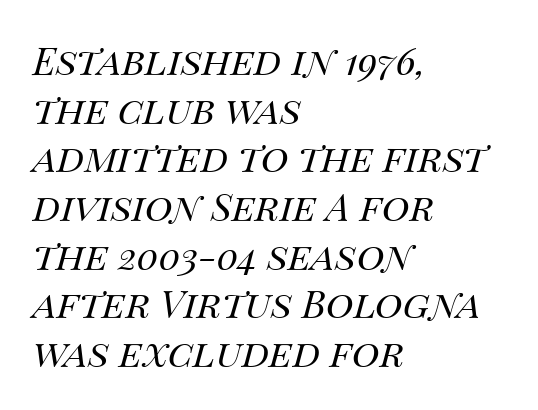
{"italic": "yes", "lean": "right", "slant_degrees": 14, "bold": "no", "weight": "regular", "width": "normal", "stroke_contrast": "medium", "x_height": "large", "monospaced": "no", "underline": "no", "align": "left", "line_spacing": "normal", "line_spacing_ratio": 1.28, "letter_spacing": "normal", "letter_spacing_em": 0.0, "glyph_px": 38}
